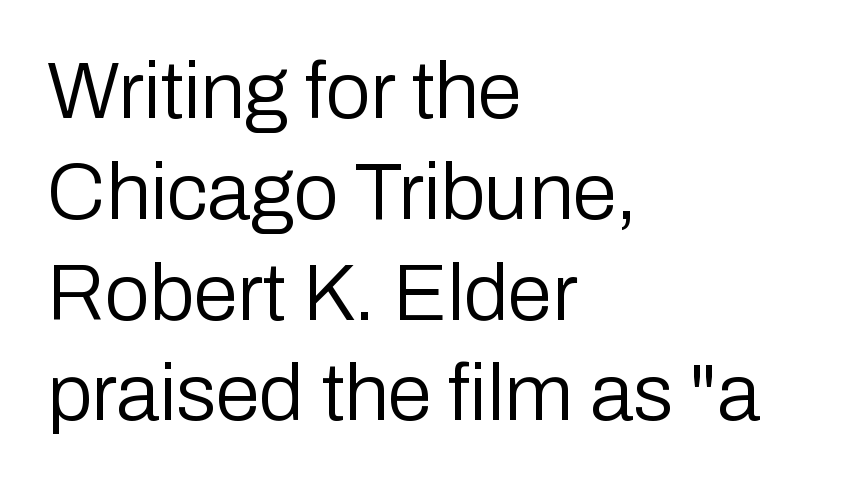
Q: Is the text bold? A: No.
Q: Is the text italic (slanted)? A: No, it is upright.
Q: Is the typeface a serif or a sans-serif typeface? A: Sans-serif.
Q: Is the text underlined? A: No.
Q: How is the paragraph aligned? A: Left-aligned.
Q: Is the spacing between letters normal or unusually wide? A: Normal.
Q: Is the spacing between lines tight, normal or loose? A: Normal.
Q: Width (condensed, normal, or wide)? A: Normal.
Q: Stroke contrast? A: Low.
Q: x-height? A: Medium.
Q: Monospaced? A: No.
